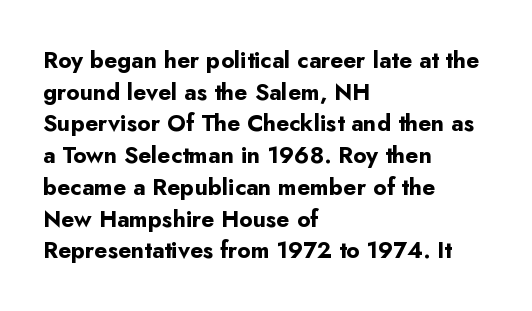
The image shows 23 px bold type, upright; set left-aligned, normal line spacing (1.38x), normal letter spacing, not underlined.
